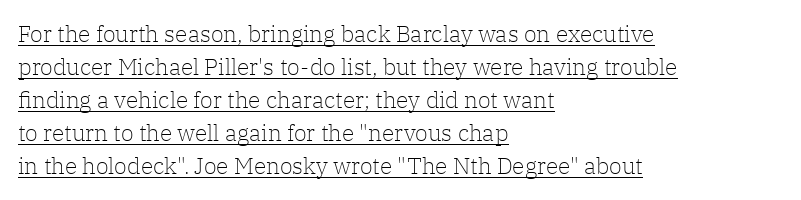
{"italic": "no", "bold": "no", "underline": "yes", "align": "left", "line_spacing": "normal", "line_spacing_ratio": 1.44, "letter_spacing": "normal", "letter_spacing_em": 0.0, "glyph_px": 23}
